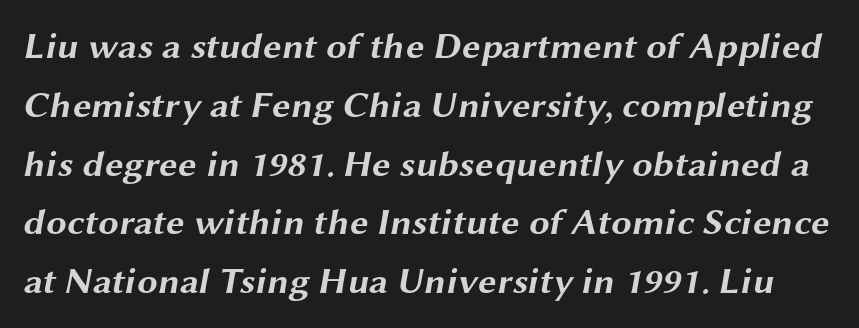
Glyph-to-glyph distance matches everyday printed text. One glance says typical: line gaps are just what's usual. To sum up the face: it is a sans, with no serifs. The specimen omits any rule beneath the text block's lines. Strokes here are thick enough to call this a true bold. Do the characters align in a grid? No, the font is proportional.
